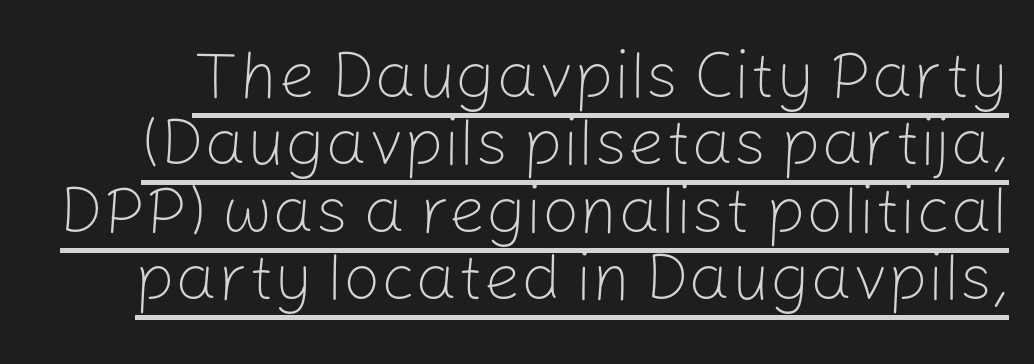
The typeface has the unassuming heft of standard copy or less. Designer's note — italics off, roman on. In terms of letterform style, serifs are entirely absent. These characters rest on top of a visible drawn line. These lines huddle together more closely than default settings would place them.
